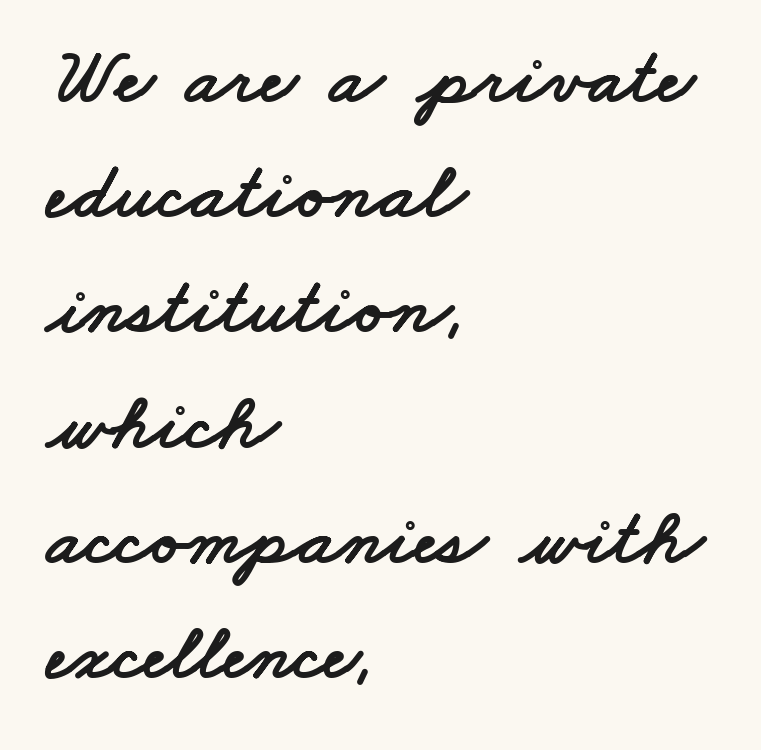
The image shows 80 px wide sans-serif type; set left-aligned, normal line spacing (1.44x), normal letter spacing, not underlined; low stroke contrast and a small x-height.
